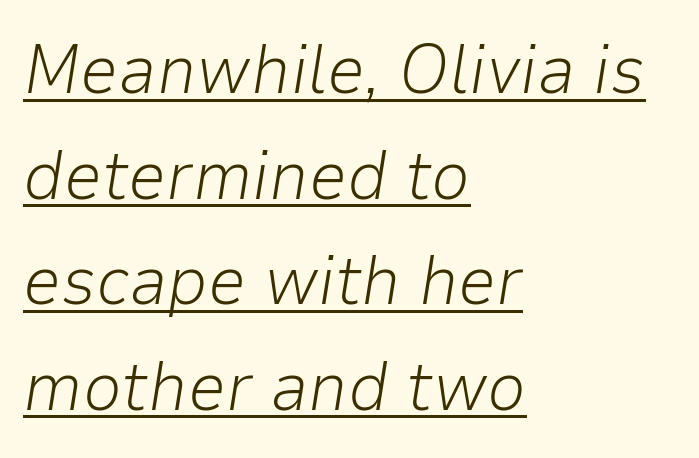
Q: Is the text bold? A: No.
Q: Is the text italic (slanted)? A: Yes, it leans right by about 9 degrees.
Q: Is the text underlined? A: Yes.
Q: How is the paragraph aligned? A: Left-aligned.
Q: Is the spacing between letters normal or unusually wide? A: Normal.
Q: Is the spacing between lines tight, normal or loose? A: Normal.
Q: Width (condensed, normal, or wide)? A: Normal.
Q: Stroke contrast? A: Low.
Q: x-height? A: Medium.
Q: Monospaced? A: No.
